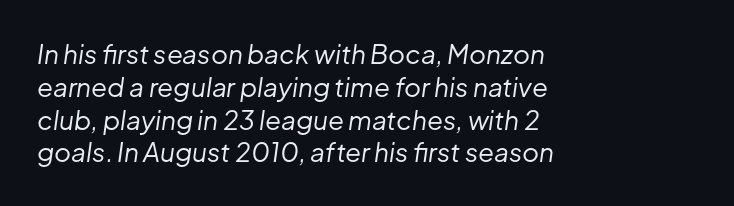
The image shows 26 px text type, italic (leaning right); set left-aligned, normal line spacing (1.26x), normal letter spacing, not underlined.
